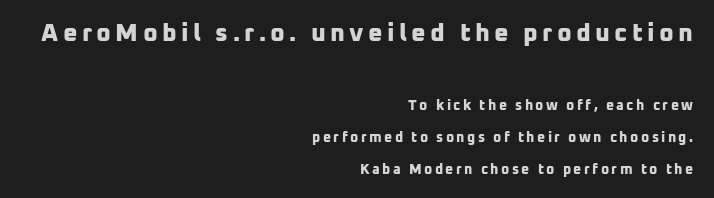
{"bold": "yes", "underline": "no", "align": "right", "line_spacing": "loose", "line_spacing_ratio": 2.28, "larger_block": "first", "size_ratio": 1.79, "glyph_px": 25}
